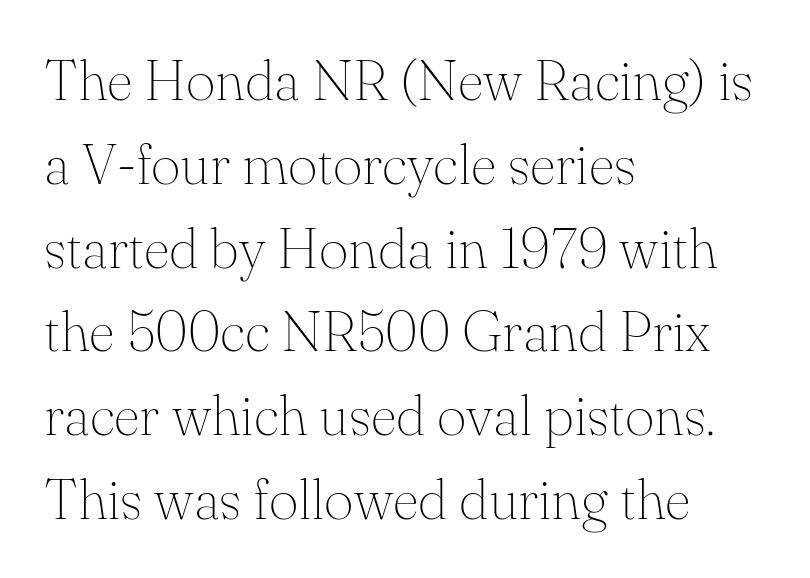
The image shows 57 px thin serif type, upright; set left-aligned, normal line spacing (1.47x), normal letter spacing, not underlined; medium stroke contrast and a small x-height.
